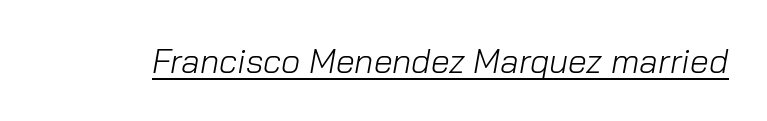
Q: Is the text bold? A: No.
Q: Is the text italic (slanted)? A: Yes, it leans right by about 10 degrees.
Q: Is the text underlined? A: Yes.
Q: Is the spacing between letters normal or unusually wide? A: Normal.
Q: Width (condensed, normal, or wide)? A: Normal.
Q: Stroke contrast? A: Low.
Q: x-height? A: Medium.
Q: Monospaced? A: No.
